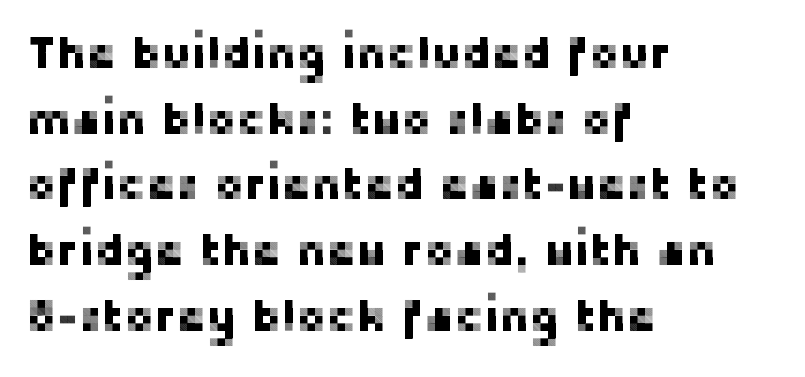
Letterform terminals end flat and unadorned throughout the passage. The face used here is rendered with its standard letterfit. It's the straight-up-and-down kind of type. Words float on clear page, feet unadorned. The paragraph has a hard left edge and a soft right edge.
